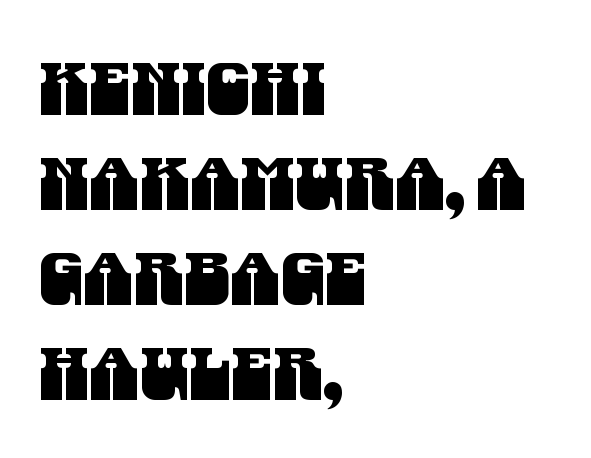
Q: Is the typeface a serif or a sans-serif typeface? A: Sans-serif.
Q: Is the text underlined? A: No.
Q: How is the paragraph aligned? A: Left-aligned.
Q: Is the spacing between letters normal or unusually wide? A: Normal.
Q: Is the spacing between lines tight, normal or loose? A: Normal.
Q: Width (condensed, normal, or wide)? A: Condensed.
Q: Stroke contrast? A: Medium.
Q: x-height? A: Large.
Q: Monospaced? A: No.
